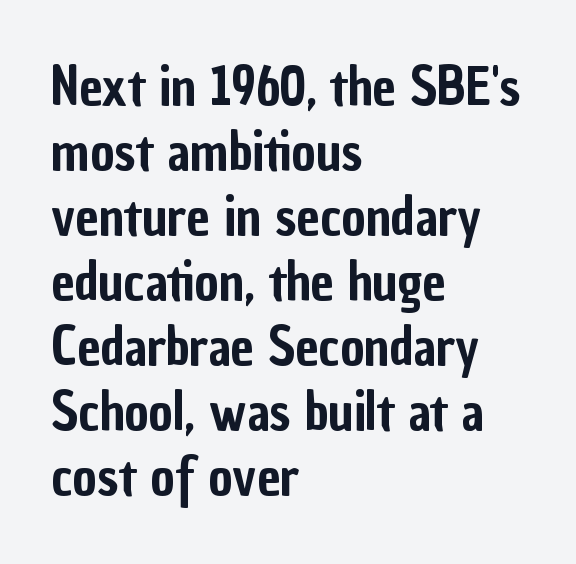
Q: Is the text italic (slanted)? A: No, it is upright.
Q: Is the typeface a serif or a sans-serif typeface? A: Sans-serif.
Q: Is the text underlined? A: No.
Q: How is the paragraph aligned? A: Left-aligned.
Q: Is the spacing between letters normal or unusually wide? A: Normal.
Q: Is the spacing between lines tight, normal or loose? A: Normal.
Q: Width (condensed, normal, or wide)? A: Condensed.
Q: Stroke contrast? A: Low.
Q: x-height? A: Medium.
Q: Monospaced? A: No.
